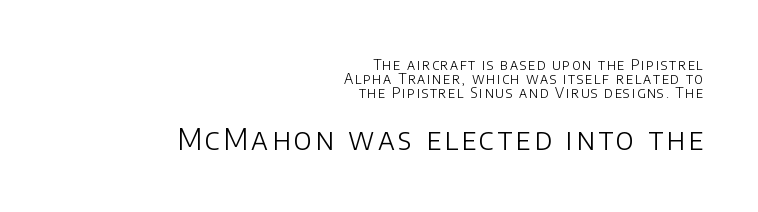
The characters display no serif detailing; their extremities are plain. The text block is weighted toward the right margin, trailing off unevenly leftward. The glyphs are unaccompanied by any horizontal stroke below them. These lines are rendered in a variable-pitch font. Quick note: not italic, upright.
